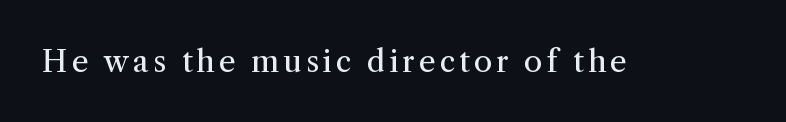
Q: Is the text bold? A: No.
Q: Is the text italic (slanted)? A: No, it is upright.
Q: Is the typeface a serif or a sans-serif typeface? A: Serif.
Q: Is the text underlined? A: No.
Q: Width (condensed, normal, or wide)? A: Normal.
Q: Stroke contrast? A: Medium.
Q: x-height? A: Medium.
Q: Monospaced? A: No.
